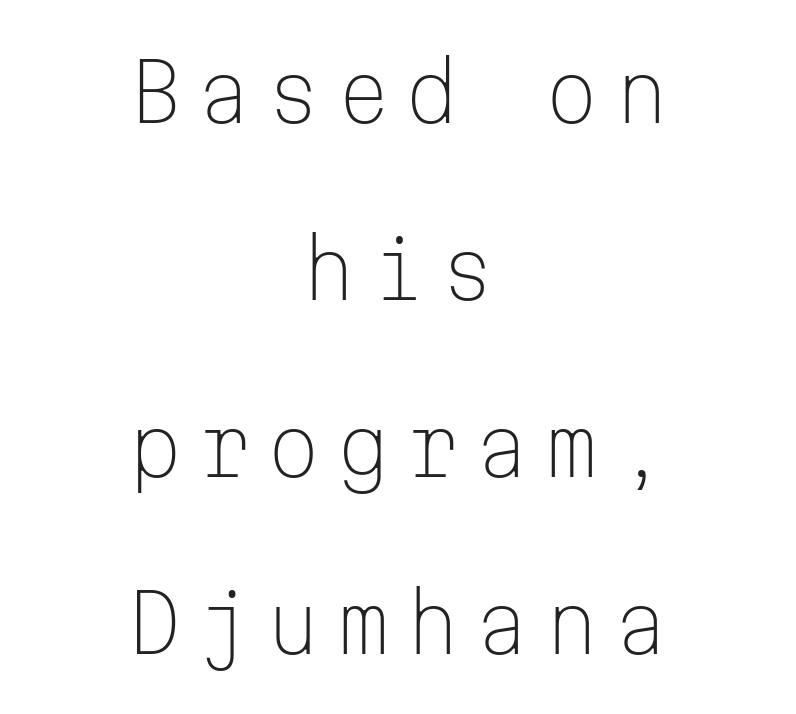
The image shows 79 px light sans-serif type, upright, monospaced; set centered, loose line spacing (2.24x), not underlined; low stroke contrast and a medium x-height.
